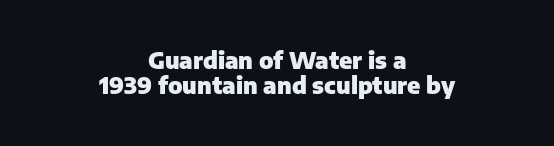
{"italic": "no", "bold": "yes", "underline": "no", "align": "center", "line_spacing": "tight", "line_spacing_ratio": 1.09, "letter_spacing": "normal", "letter_spacing_em": 0.0, "glyph_px": 23}
